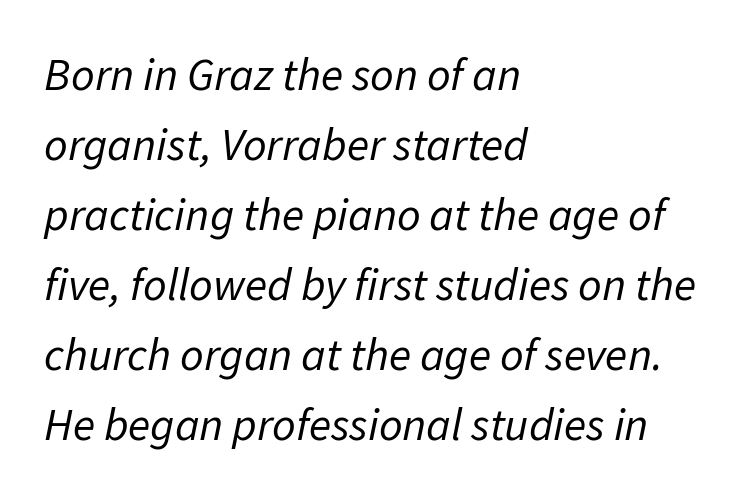
{"italic": "yes", "lean": "right", "slant_degrees": 11, "bold": "no", "weight": "regular", "width": "normal", "stroke_contrast": "low", "x_height": "medium", "monospaced": "no", "underline": "no", "align": "left", "line_spacing": "normal", "line_spacing_ratio": 1.52, "letter_spacing": "normal", "letter_spacing_em": 0.0, "glyph_px": 46}
